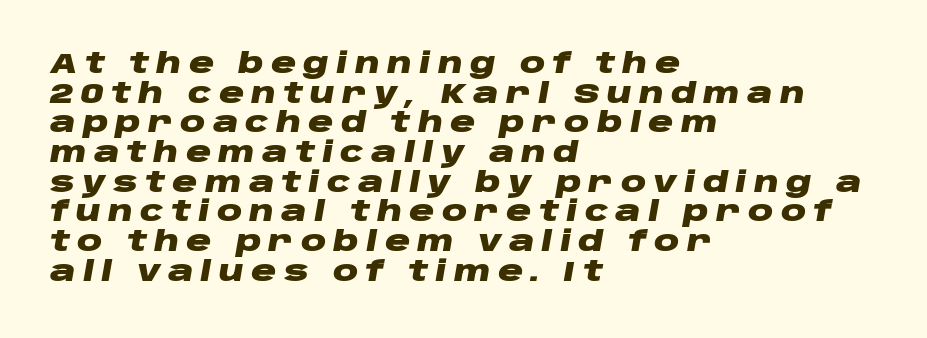
Q: Is the text bold? A: Yes.
Q: Is the text italic (slanted)? A: Yes, it leans right by about 10 degrees.
Q: Is the text underlined? A: No.
Q: How is the paragraph aligned? A: Left-aligned.
Q: Is the spacing between letters normal or unusually wide? A: Unusually wide.
Q: Is the spacing between lines tight, normal or loose? A: Tight.
Q: Width (condensed, normal, or wide)? A: Wide.
Q: Stroke contrast? A: Low.
Q: x-height? A: Large.
Q: Monospaced? A: No.
